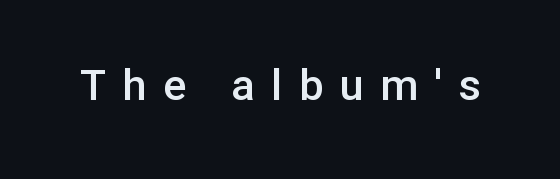
The glyphs are unaccompanied by any horizontal stroke below them. Letterform terminals end flat and unadorned throughout the passage. A semibold gives these letters moderate extra thickness, short of bold. Posture: straight, roman, zero tilt.
